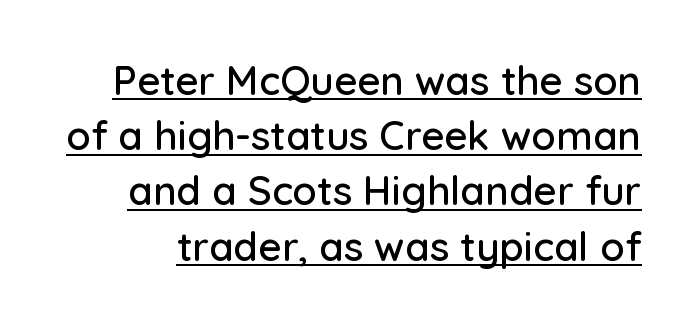
{"serif": "no", "italic": "no", "width": "normal", "stroke_contrast": "low", "x_height": "medium", "monospaced": "no", "underline": "yes", "line_spacing": "normal", "line_spacing_ratio": 1.38, "letter_spacing": "normal", "letter_spacing_em": 0.0, "glyph_px": 40}
